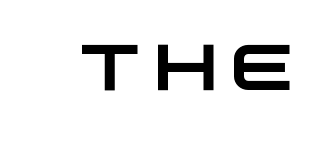
The characters display no serif detailing; their extremities are plain. The strip under each line holds only bare page. Think of a printed novel: that variable character pitch is what you see here.
